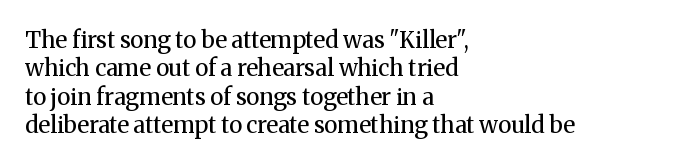
{"italic": "no", "bold": "no", "underline": "no", "align": "left", "line_spacing_ratio": 1.23, "letter_spacing": "normal", "letter_spacing_em": 0.0, "glyph_px": 23}
